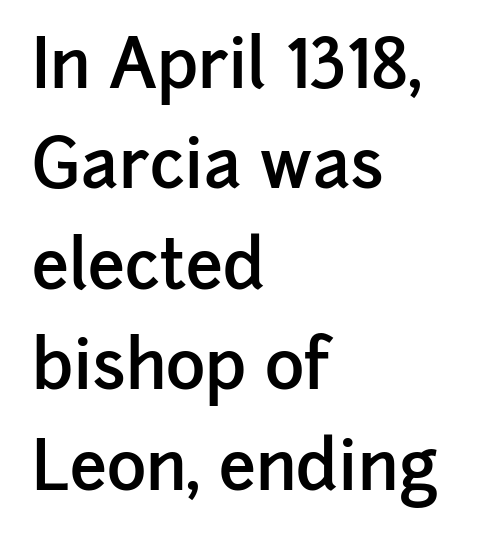
The image shows 67 px semibold sans-serif type, upright; set left-aligned, normal line spacing (1.5x), normal letter spacing, not underlined; low stroke contrast and a medium x-height.
